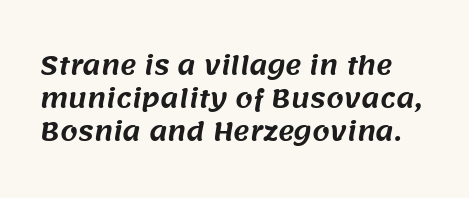
The image shows 25 px text type; set normal line spacing (1.33x), normal letter spacing, not underlined.
